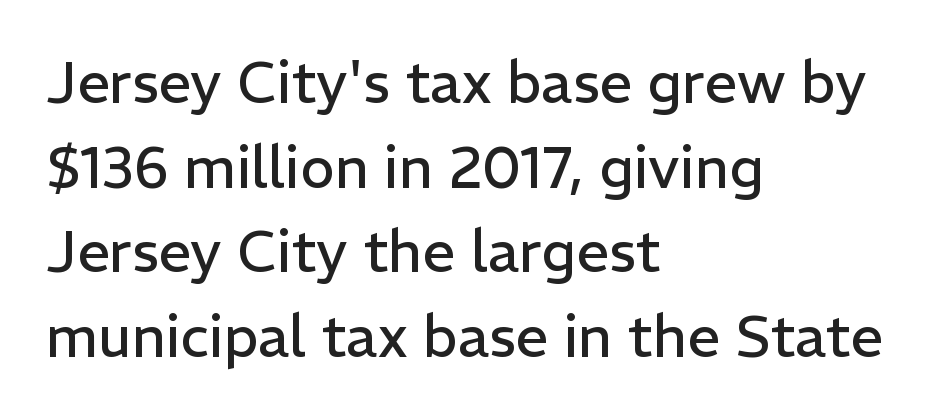
Unbolded letterforms with no extra heft. Spacing between characters is what you'd get straight out of the box. These lines are set flush left with a ragged right edge. Spacing verdict: proportional, widths tailored to each character. Note: no serifs on the glyphs. Beneath every word, the page is bare.
